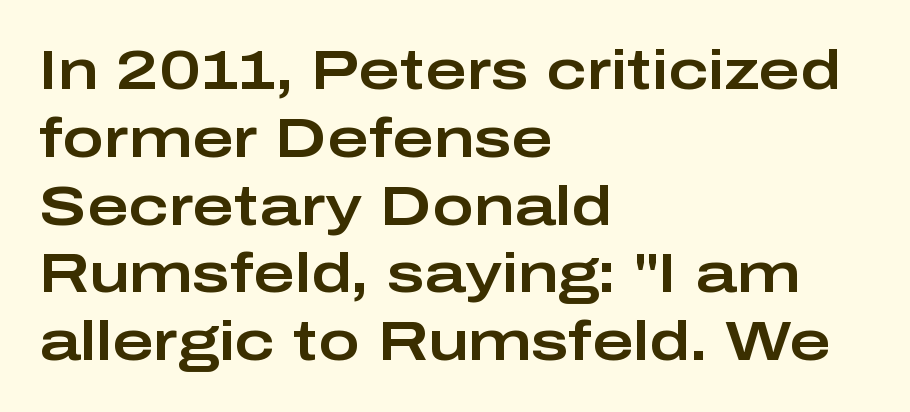
The rag falls on the right side of this text block. Proportional: the letters do not fall into vertical columns. Is the letter spacing exaggerated? No — it looks like the ordinary default. Regarding serifs, this sample does without them.
